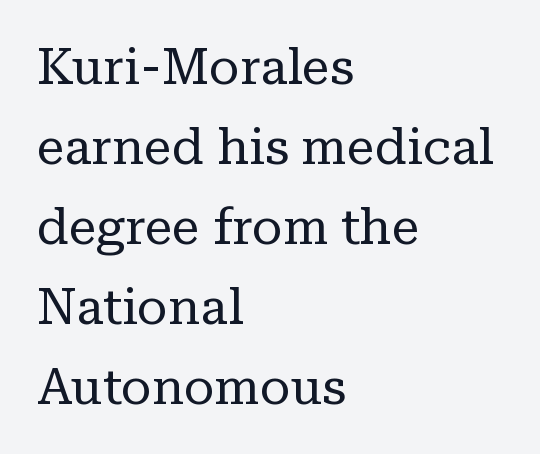
The image shows 50 px regular-weight serif type, upright; set left-aligned, normal line spacing (1.6x), normal letter spacing, not underlined; low stroke contrast and a medium x-height.
